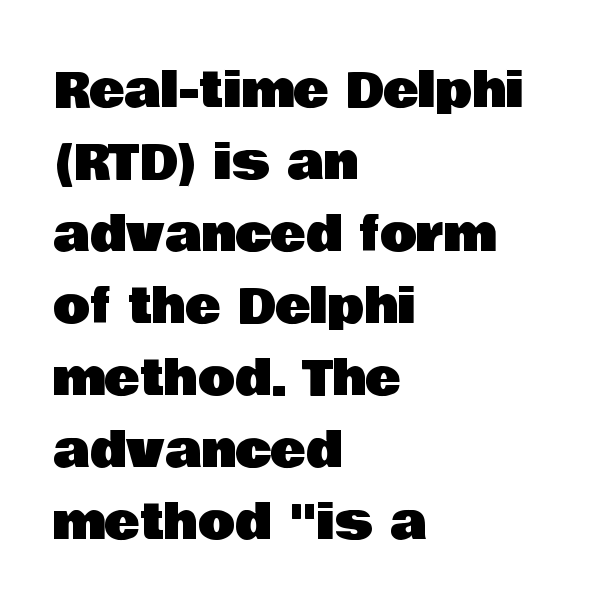
{"serif": "no", "italic": "no", "width": "normal", "stroke_contrast": "low", "x_height": "large", "monospaced": "no", "underline": "no", "align": "left", "line_spacing": "normal", "line_spacing_ratio": 1.5, "letter_spacing": "normal", "letter_spacing_em": 0.0, "glyph_px": 48}
